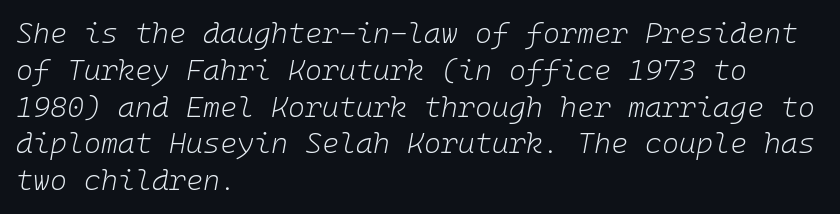
The image shows 29 px light type, italic (leaning right), monospaced; set left-aligned, normal line spacing (1.27x), normal letter spacing, not underlined; low stroke contrast and a medium x-height.
